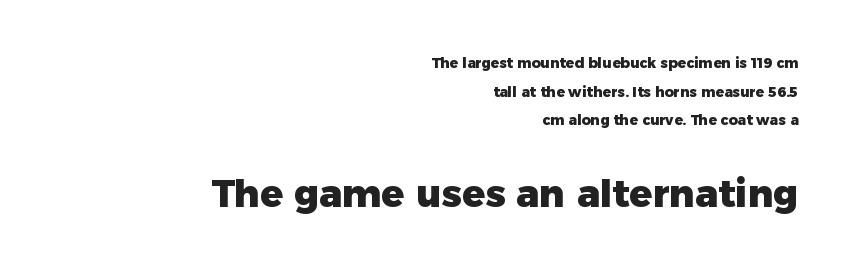
One-word summary of the alignment: right. The space beneath each line is pristine and unruled. Does extra space separate the letters? No, they use regular spacing. Compare the two chunks: the lower has the greater cap height. Here the designer chose a conventional face with non-uniform glyph widths. Is this a sans? Yes — the strokes have no serifs.
